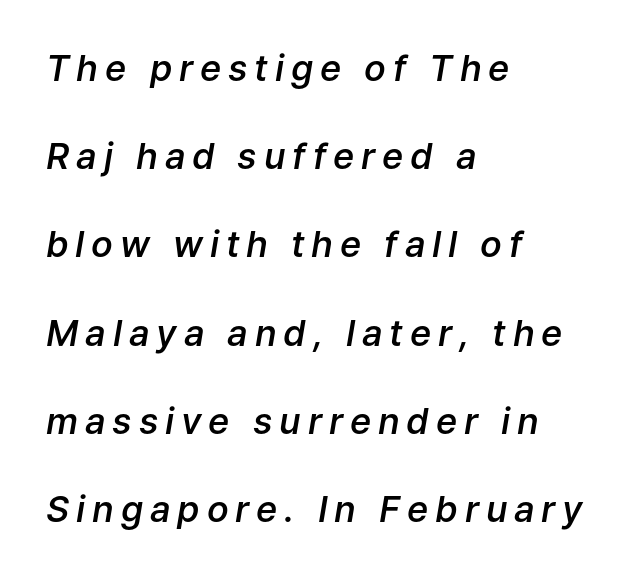
The image shows 36 px semibold type, italic (leaning right); set left-aligned, loose line spacing (2.45x), not underlined; low stroke contrast and a medium x-height.
